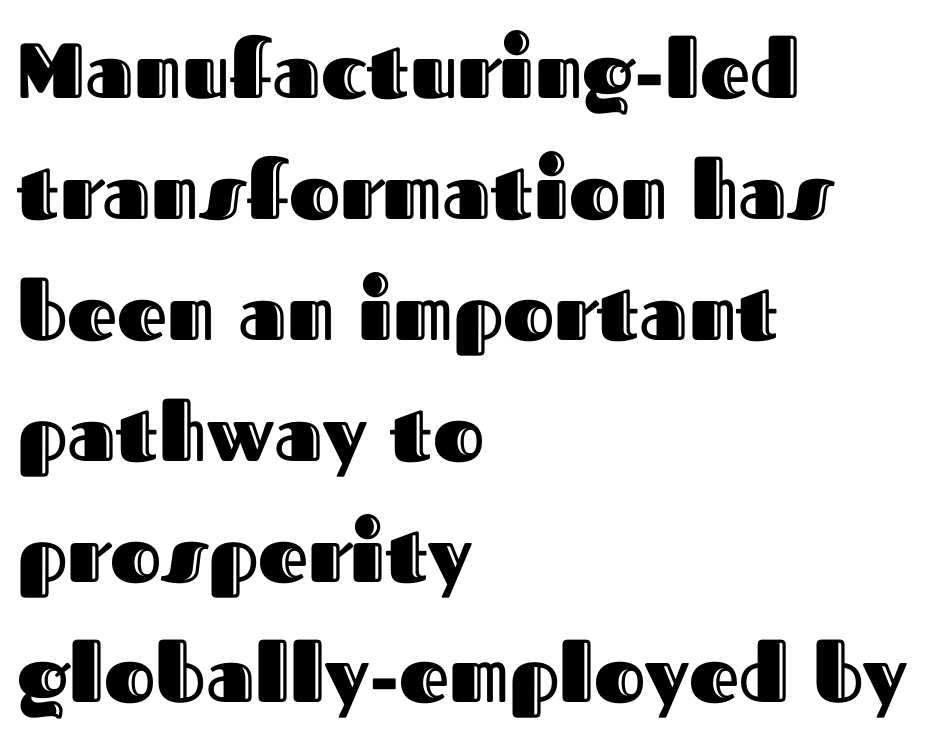
Q: Is the text italic (slanted)? A: No, it is upright.
Q: Is the text underlined? A: No.
Q: How is the paragraph aligned? A: Left-aligned.
Q: Is the spacing between letters normal or unusually wide? A: Normal.
Q: Is the spacing between lines tight, normal or loose? A: Normal.
Q: Width (condensed, normal, or wide)? A: Normal.
Q: x-height? A: Medium.
Q: Monospaced? A: No.
